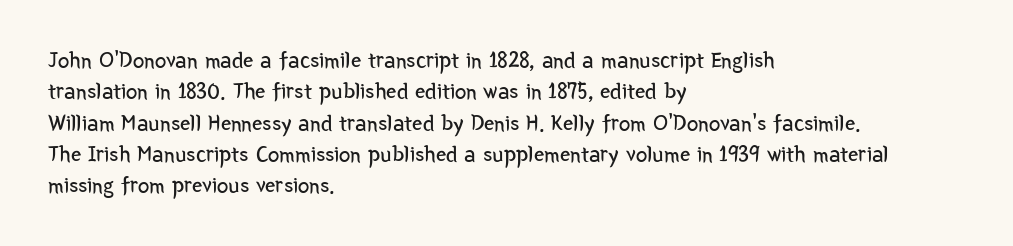
One glance says typical: line gaps are just what's usual. What stands out about the letter spacing? Nothing — it is the standard amount. This reads as an unemphasized weight, regular at the heaviest. The text block is weighted toward the left margin, trailing off unevenly rightward. Descender tails drop into unmarked territory. The specimen reads as upright at a glance.
